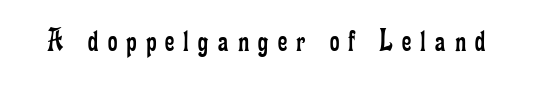
The image shows 33 px regular-weight, condensed serif type, upright; set unusually wide letter spacing (+0.28 em), not underlined; low stroke contrast and a small x-height.
